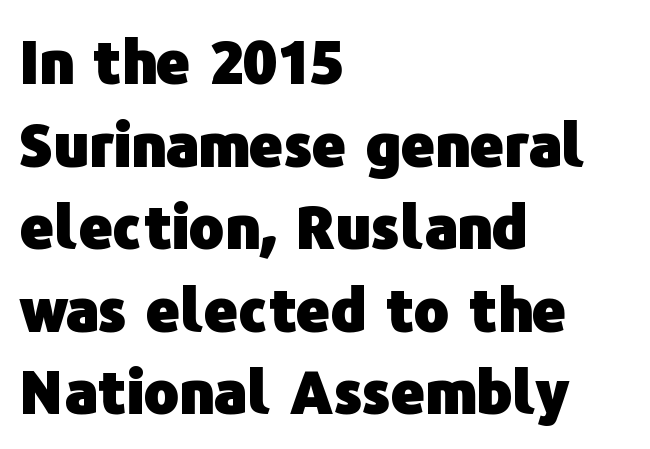
{"serif": "no", "italic": "no", "bold": "yes", "weight": "heavy", "width": "normal", "stroke_contrast": "low", "x_height": "medium", "monospaced": "no", "underline": "no", "align": "left", "line_spacing": "normal", "line_spacing_ratio": 1.4, "letter_spacing": "normal", "letter_spacing_em": 0.0, "glyph_px": 59}
